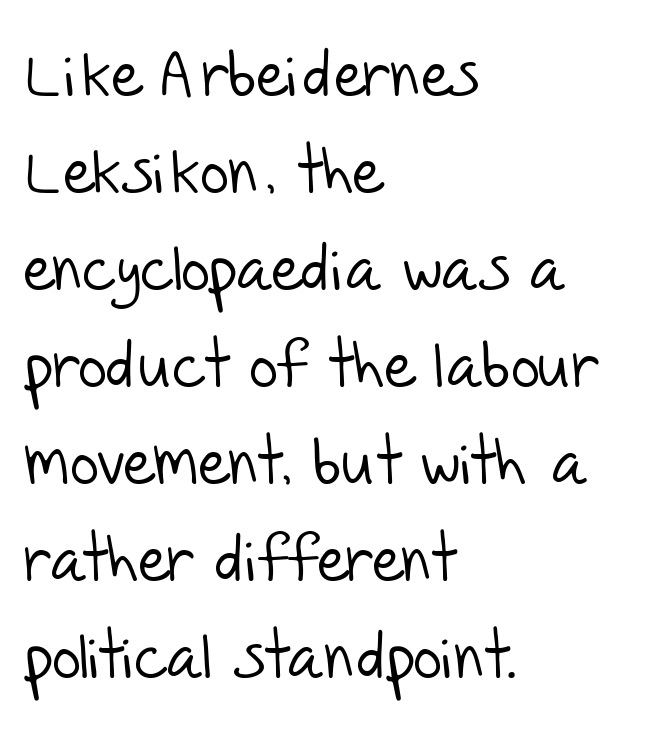
Does the copy run flush right? No — it runs flush left. A bare baseline throughout the passage. These lines are rendered in a variable-pitch font. The space between consecutive lines is moderate. Tracking value appears to be zero — textbook default spacing.
